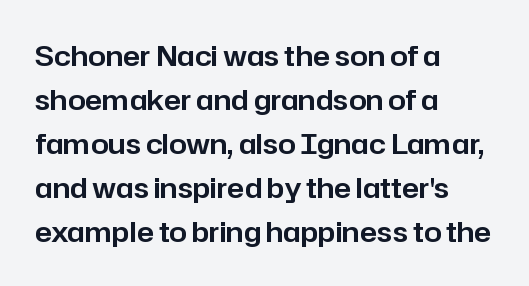
{"serif": "no", "italic": "no", "width": "normal", "stroke_contrast": "low", "x_height": "medium", "monospaced": "no", "underline": "no", "align": "left", "line_spacing": "normal", "line_spacing_ratio": 1.57, "letter_spacing": "normal", "letter_spacing_em": 0.0, "glyph_px": 28}
